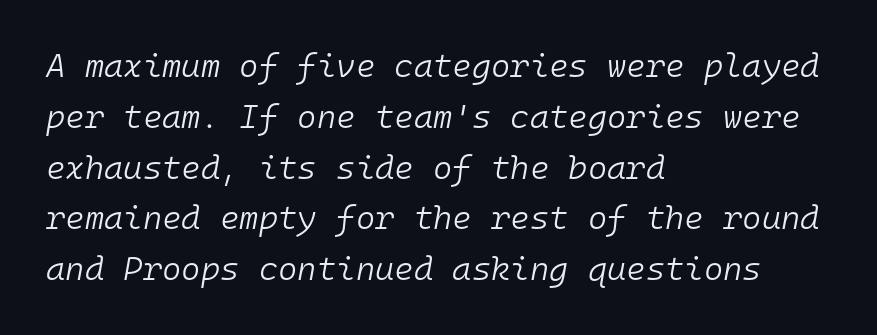
A classic flush-left, rag-right setting is used for this passage. Characters are canted at an angle relative to the baseline's perpendicular. Is the type heavy? It reads as light-to-regular instead. You could count columns in this text — the font is strictly monospaced.
